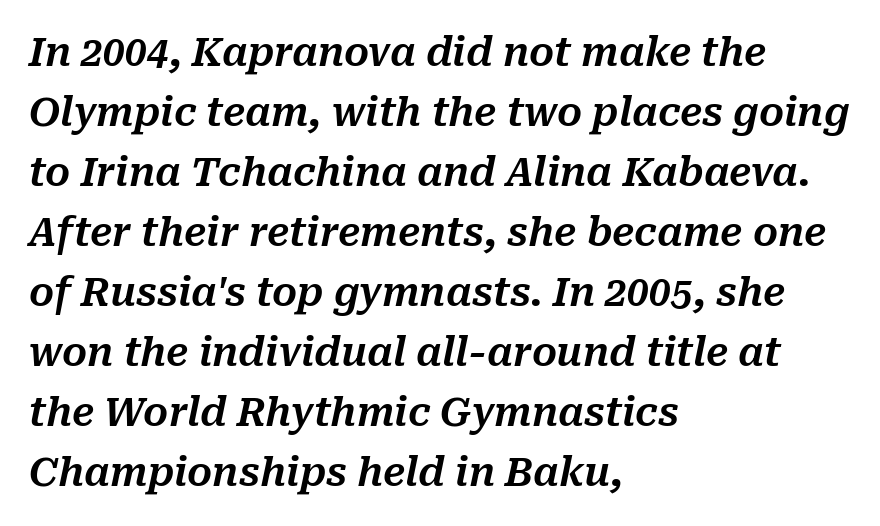
{"italic": "yes", "lean": "right", "slant_degrees": 10, "width": "normal", "stroke_contrast": "medium", "x_height": "medium", "monospaced": "no", "underline": "no", "align": "left", "line_spacing": "normal", "line_spacing_ratio": 1.54, "letter_spacing": "normal", "letter_spacing_em": 0.0, "glyph_px": 39}
